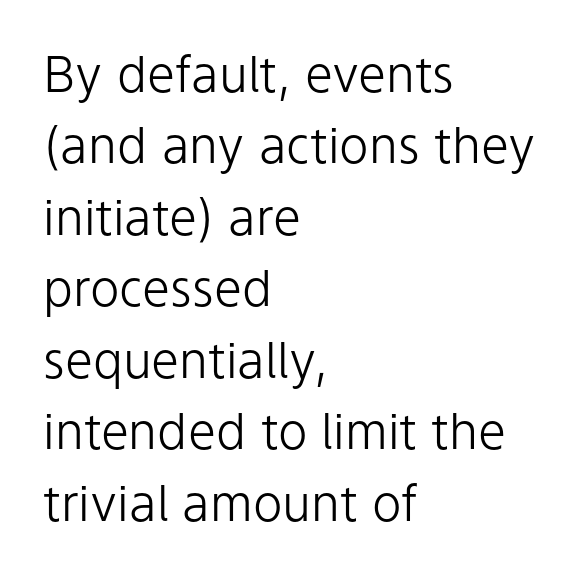
Q: Is the text bold? A: No.
Q: Is the text italic (slanted)? A: No, it is upright.
Q: Is the typeface a serif or a sans-serif typeface? A: Sans-serif.
Q: Is the text underlined? A: No.
Q: How is the paragraph aligned? A: Left-aligned.
Q: Is the spacing between letters normal or unusually wide? A: Normal.
Q: Is the spacing between lines tight, normal or loose? A: Normal.
Q: Width (condensed, normal, or wide)? A: Normal.
Q: Stroke contrast? A: Low.
Q: x-height? A: Medium.
Q: Monospaced? A: No.
